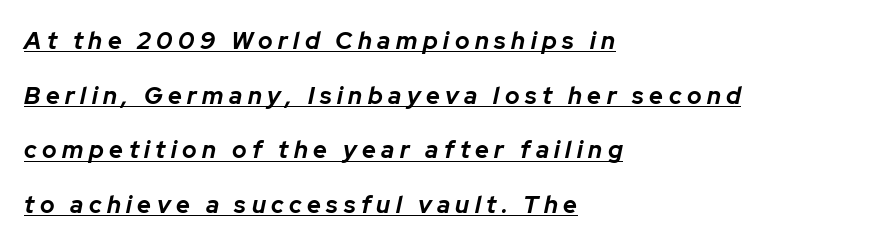
Q: Is the text bold? A: Yes.
Q: Is the text italic (slanted)? A: Yes, it leans right by about 12 degrees.
Q: Is the text underlined? A: Yes.
Q: How is the paragraph aligned? A: Left-aligned.
Q: Is the spacing between letters normal or unusually wide? A: Unusually wide.
Q: Is the spacing between lines tight, normal or loose? A: Loose.
